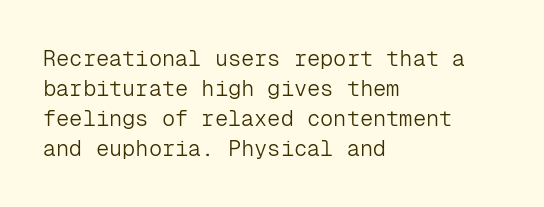
{"italic": "no", "bold": "no", "underline": "no", "align": "left", "line_spacing": "normal", "line_spacing_ratio": 1.37, "letter_spacing": "normal", "letter_spacing_em": 0.0, "glyph_px": 22}
